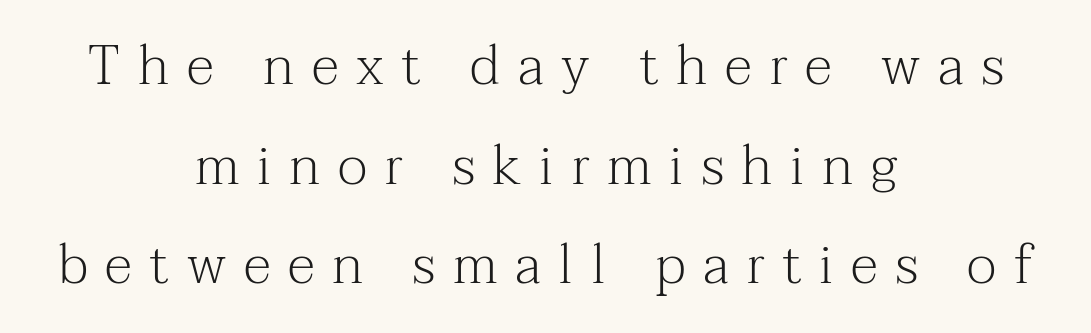
{"serif": "yes", "italic": "no", "bold": "no", "weight": "light", "width": "normal", "stroke_contrast": "medium", "x_height": "medium", "monospaced": "no", "underline": "no", "align": "center", "line_spacing_ratio": 1.81, "letter_spacing": "wide", "letter_spacing_em": 0.32, "glyph_px": 55}
